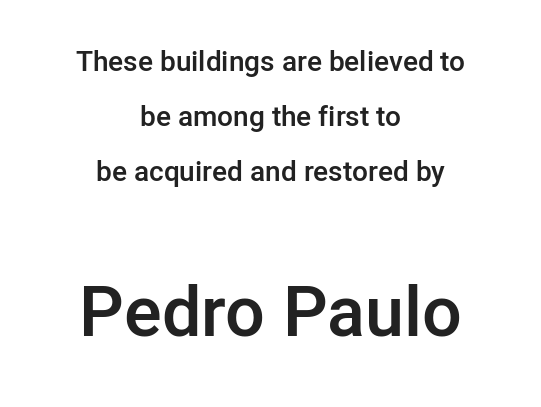
{"serif": "no", "italic": "no", "bold": "semi", "weight": "semibold", "width": "normal", "stroke_contrast": "low", "x_height": "medium", "monospaced": "no", "underline": "no", "align": "center", "line_spacing": "loose", "line_spacing_ratio": 1.96, "letter_spacing": "normal", "letter_spacing_em": 0.0, "larger_block": "second", "size_ratio": 2.5, "glyph_px": 70}
